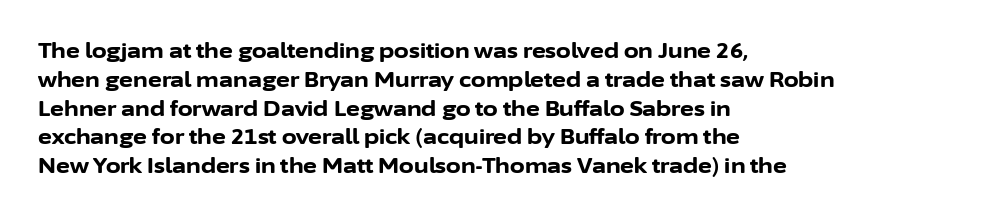
Leftover space on each line is placed entirely after the last word. The baseline area is clear. Tracking value appears to be zero — textbook default spacing. Is the type bold? Yes — the strokes are clearly thick and heavy.
